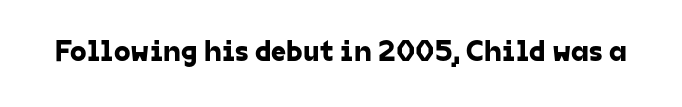
The image shows 30 px sans-serif type; set normal letter spacing, not underlined; low stroke contrast and a medium x-height.
